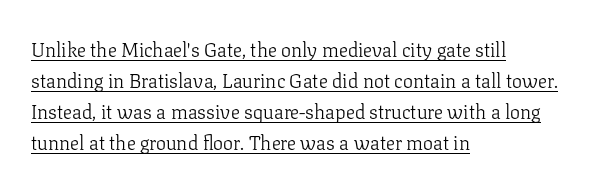
The passage is arranged the way most books set body copy — flush left. Heaviness? Minimal to ordinary, like unemphasized prose. Characters remain perfectly vertical along every line. This rendering leaves character spacing at its baseline value. Underlined type.
